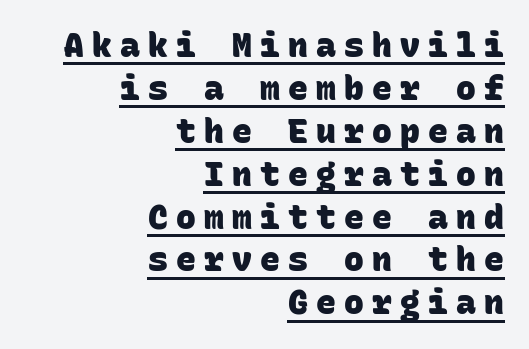
The image shows 33 px heavy sans-serif type, monospaced; set right-aligned, normal line spacing (1.3x), unusually wide letter spacing (+0.25 em), underlined; low stroke contrast and a large x-height.
